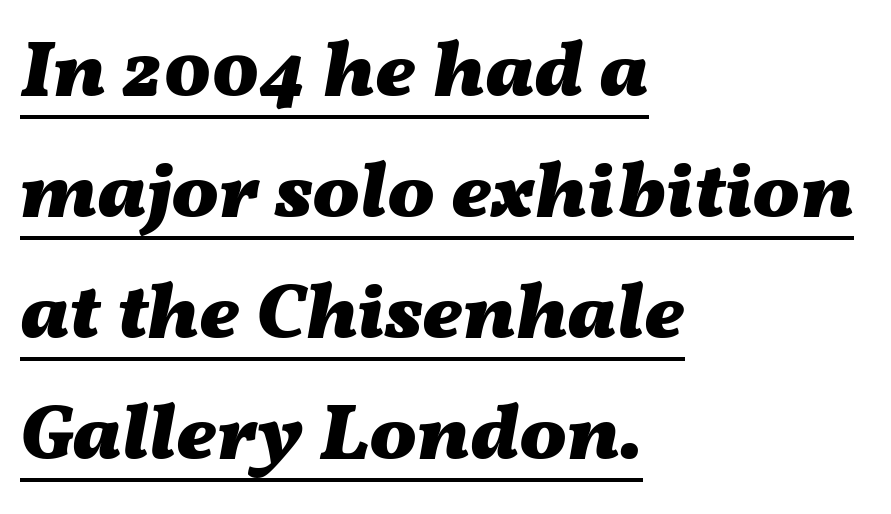
Successive baselines arrive at the customary interval. Is the type slanted? Yes — the strokes lean at a clear angle. On the weight axis this lands at bold, roughly 700. Line beginnings align vertically; line endings do not.
